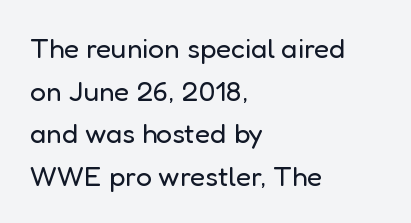
Q: Is the text bold? A: No.
Q: Is the text italic (slanted)? A: No, it is upright.
Q: Is the typeface a serif or a sans-serif typeface? A: Sans-serif.
Q: Is the text underlined? A: No.
Q: How is the paragraph aligned? A: Left-aligned.
Q: Is the spacing between letters normal or unusually wide? A: Normal.
Q: Is the spacing between lines tight, normal or loose? A: Normal.
Q: Width (condensed, normal, or wide)? A: Normal.
Q: Stroke contrast? A: Low.
Q: x-height? A: Medium.
Q: Monospaced? A: No.
